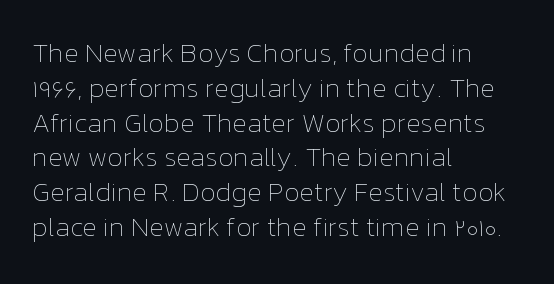
The image shows 27 px text type, upright; set left-aligned, normal line spacing (1.29x), normal letter spacing, not underlined.
